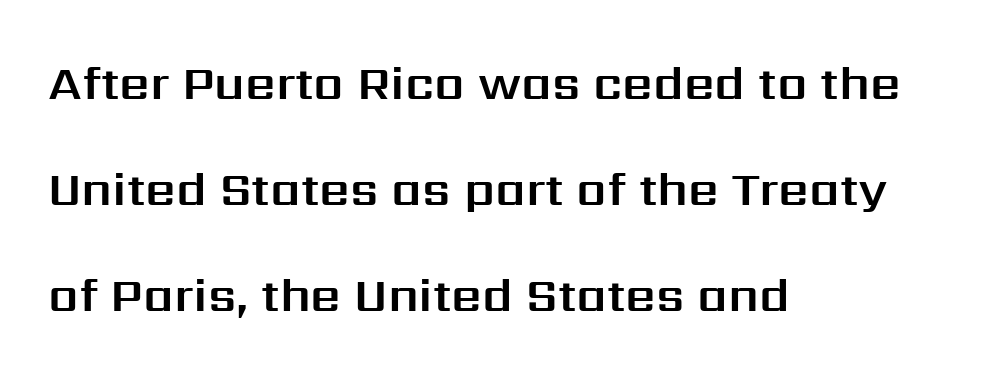
The image shows 48 px sans-serif type, upright; set left-aligned, loose line spacing (2.21x), normal letter spacing, not underlined; medium stroke contrast and a medium x-height.
